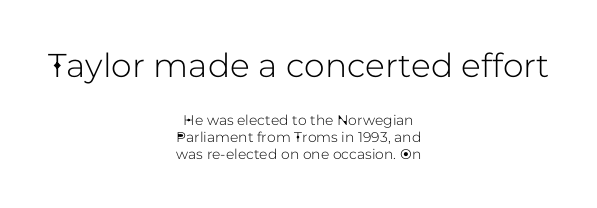
Leftover space on each line is divided equally before and after the words. Notice how the stems are strictly vertical — no italics here. Is this a fixed-width face? No — the glyphs have proportional, varying widths. No word sits above an underline. This rendering employs a face without finishing strokes, i.e., a sans-serif.
